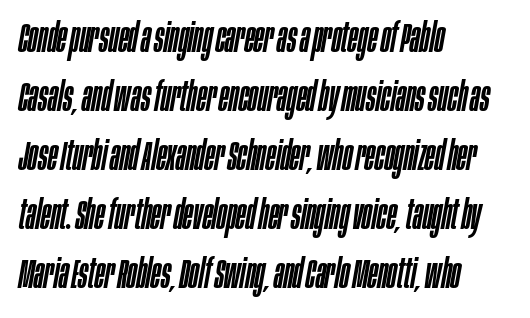
The image shows 41 px condensed type, italic (leaning right); set left-aligned, normal line spacing (1.44x), normal letter spacing, not underlined; low stroke contrast and a large x-height.
